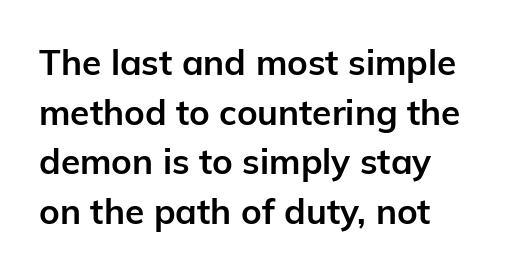
{"serif": "no", "italic": "no", "bold": "yes", "weight": "bold", "width": "normal", "stroke_contrast": "low", "x_height": "medium", "monospaced": "no", "underline": "no", "line_spacing": "normal", "line_spacing_ratio": 1.42, "letter_spacing": "normal", "letter_spacing_em": 0.0, "glyph_px": 35}
